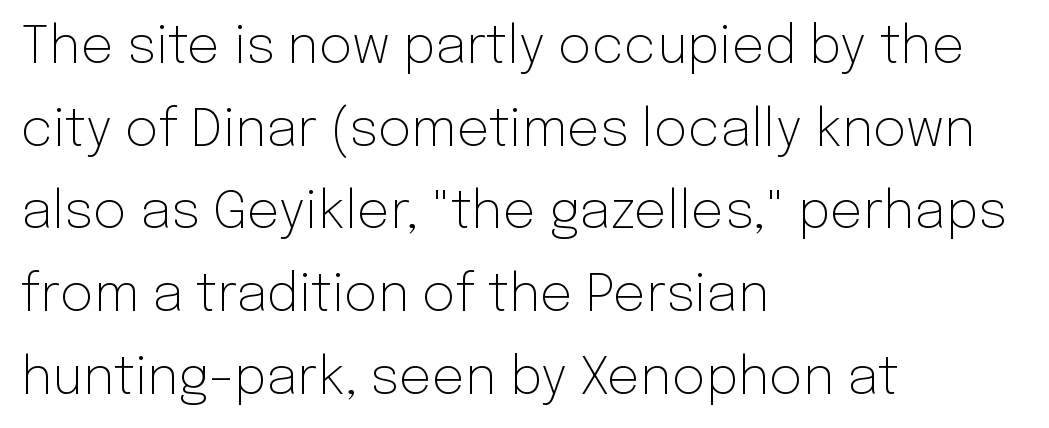
{"serif": "no", "italic": "no", "bold": "no", "weight": "light", "width": "normal", "stroke_contrast": "low", "x_height": "medium", "monospaced": "no", "underline": "no", "align": "left", "line_spacing": "normal", "line_spacing_ratio": 1.59, "letter_spacing": "normal", "letter_spacing_em": 0.0, "glyph_px": 52}
